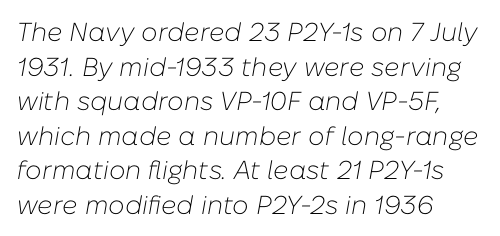
Is the stroke heavy? The answer is a plain regular-or-lighter. The lines in this sample share a left origin and differ only in where they stop. Does the lettering tilt? It does — this is italic. Quick note: underline off. Each new line begins a customary step beneath the previous one. Short note: letters normally spaced.
